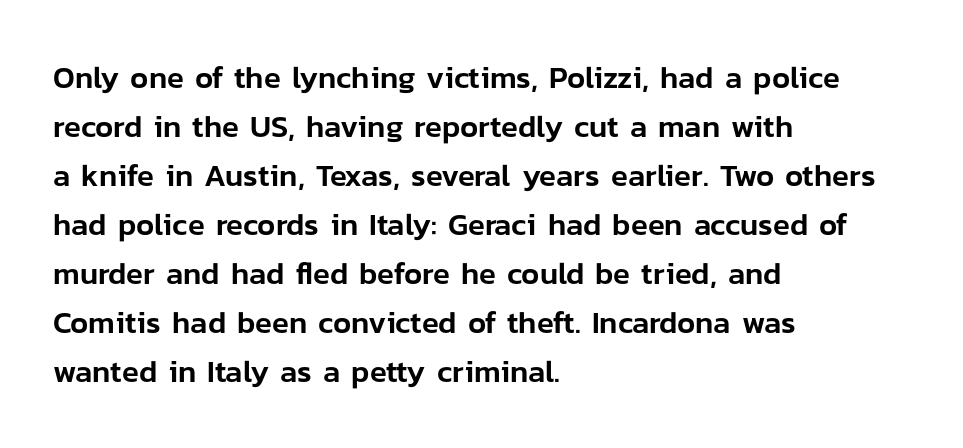
Q: Is the text italic (slanted)? A: No, it is upright.
Q: Is the typeface a serif or a sans-serif typeface? A: Sans-serif.
Q: Is the text underlined? A: No.
Q: How is the paragraph aligned? A: Left-aligned.
Q: Is the spacing between letters normal or unusually wide? A: Normal.
Q: Is the spacing between lines tight, normal or loose? A: Normal.
Q: Width (condensed, normal, or wide)? A: Normal.
Q: Stroke contrast? A: Low.
Q: x-height? A: Medium.
Q: Monospaced? A: No.
